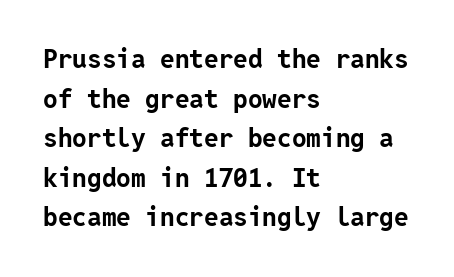
{"italic": "no", "bold": "yes", "underline": "no", "align": "left", "line_spacing": "normal", "line_spacing_ratio": 1.52, "letter_spacing": "normal", "letter_spacing_em": 0.0, "glyph_px": 26}
